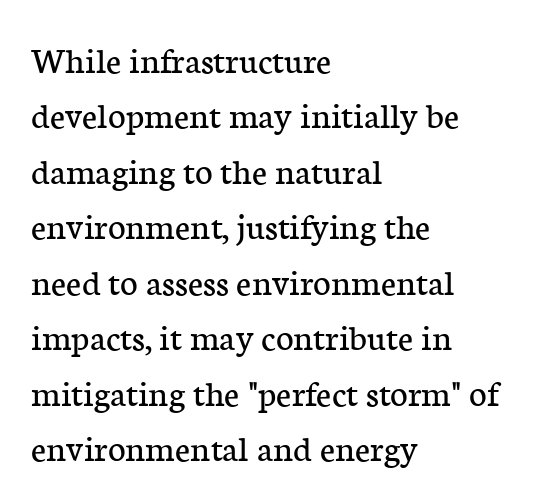
Q: Is the text bold? A: No.
Q: Is the text italic (slanted)? A: No, it is upright.
Q: Is the typeface a serif or a sans-serif typeface? A: Serif.
Q: Is the text underlined? A: No.
Q: How is the paragraph aligned? A: Left-aligned.
Q: Is the spacing between letters normal or unusually wide? A: Normal.
Q: Is the spacing between lines tight, normal or loose? A: Normal.
Q: Width (condensed, normal, or wide)? A: Normal.
Q: Stroke contrast? A: Low.
Q: x-height? A: Medium.
Q: Monospaced? A: No.
